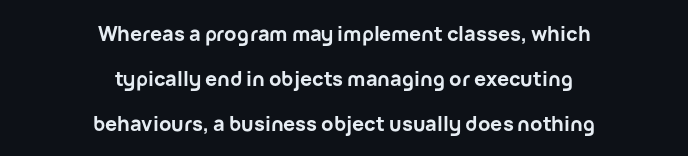
The image shows 20 px bold type, upright; set centered, loose line spacing (2.24x), normal letter spacing, not underlined.
